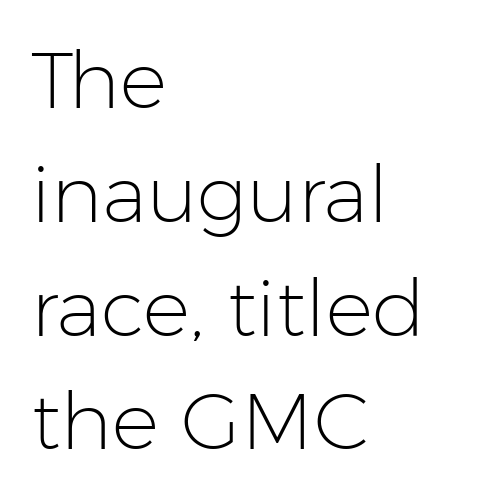
Q: Is the text bold? A: No.
Q: Is the text italic (slanted)? A: No, it is upright.
Q: Is the typeface a serif or a sans-serif typeface? A: Sans-serif.
Q: Is the text underlined? A: No.
Q: How is the paragraph aligned? A: Left-aligned.
Q: Is the spacing between letters normal or unusually wide? A: Normal.
Q: Is the spacing between lines tight, normal or loose? A: Normal.
Q: Width (condensed, normal, or wide)? A: Normal.
Q: Stroke contrast? A: Low.
Q: x-height? A: Medium.
Q: Monospaced? A: No.
